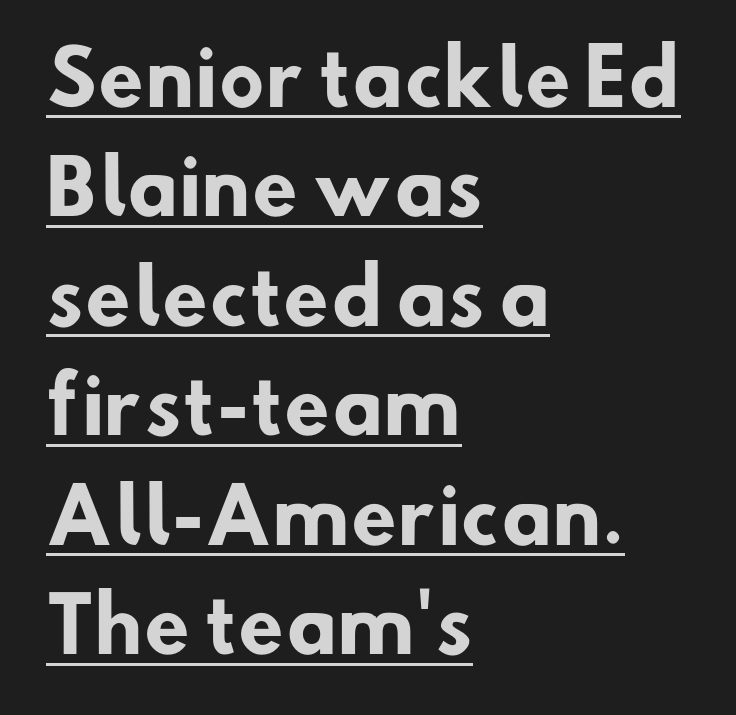
A typesetter would label this face a sans. Interline gaps are of average width in this sample. In designer terms, the underline attribute is active on this setting. The letters advance in unequal steps, a hallmark of proportional type. What stands out about the letter spacing? Nothing — it is the standard amount. Horizontally, the lines are justified to the leading edge only.
